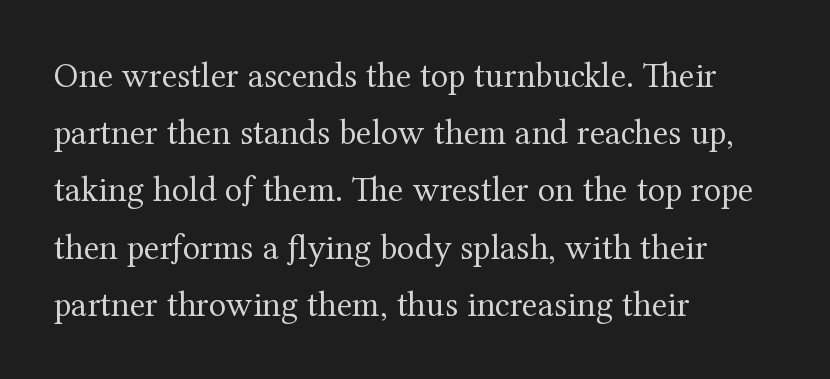
The image shows 36 px regular-weight serif type, upright; set left-aligned, normal line spacing (1.59x), normal letter spacing, not underlined; medium stroke contrast and a medium x-height.
